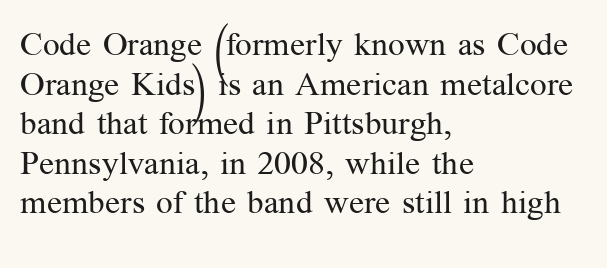
Teacher's note: observe the even left margin — that is flush-left alignment. Every character sits straight up, as roman type does. The designer went with a serif here, giving each stem small feet. Each row of text sits above clean, open space. Compared with typical body copy, the letter spacing here is the same. The strokes carry an ordinary text weight at most.
